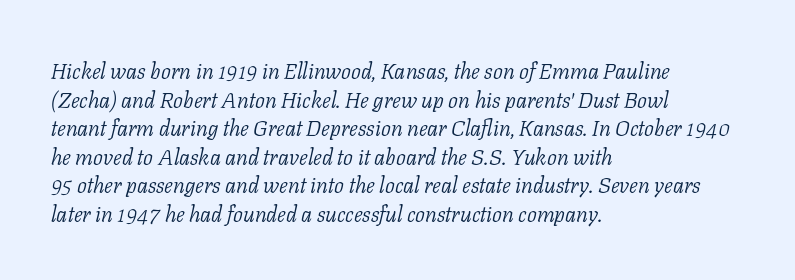
Plain, unruled lines of type. The glyphs look as if they've been sheared to an angle. The strokes carry an ordinary text weight at most. Students, observe: this is what conventionally led text looks like. The lines are quadded left. Glyph-to-glyph distance matches everyday printed text.
